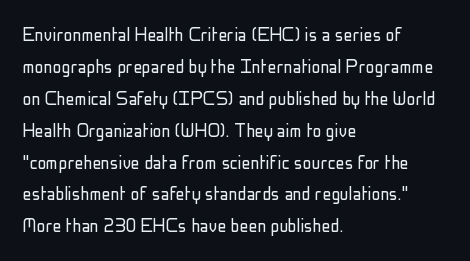
Q: Is the text bold? A: No.
Q: Is the text italic (slanted)? A: No, it is upright.
Q: Is the text underlined? A: No.
Q: How is the paragraph aligned? A: Left-aligned.
Q: Is the spacing between letters normal or unusually wide? A: Normal.
Q: Is the spacing between lines tight, normal or loose? A: Normal.
